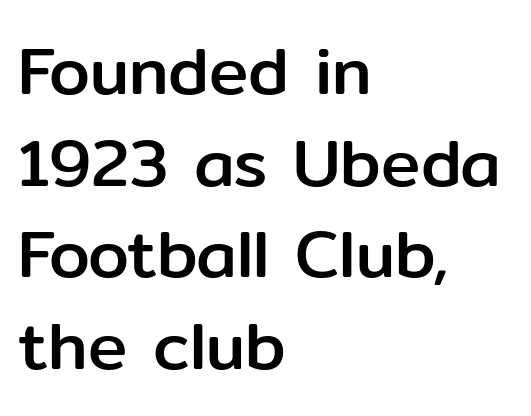
Looks like regular typesetting: each glyph gets only the width it needs. It's the straight-up-and-down kind of type. Are there feet on the stems? There aren't — it's a sans. The line-height multiplier appears to be the usual default. These lines keep a tight, regular rhythm from letter to letter. The passage shown is not underscored anywhere.
